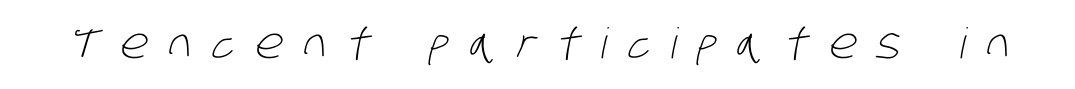
{"serif": "no", "bold": "no", "weight": "light", "width": "condensed", "stroke_contrast": "low", "x_height": "large", "monospaced": "no", "underline": "no", "letter_spacing": "wide", "letter_spacing_em": 0.49, "glyph_px": 42}
